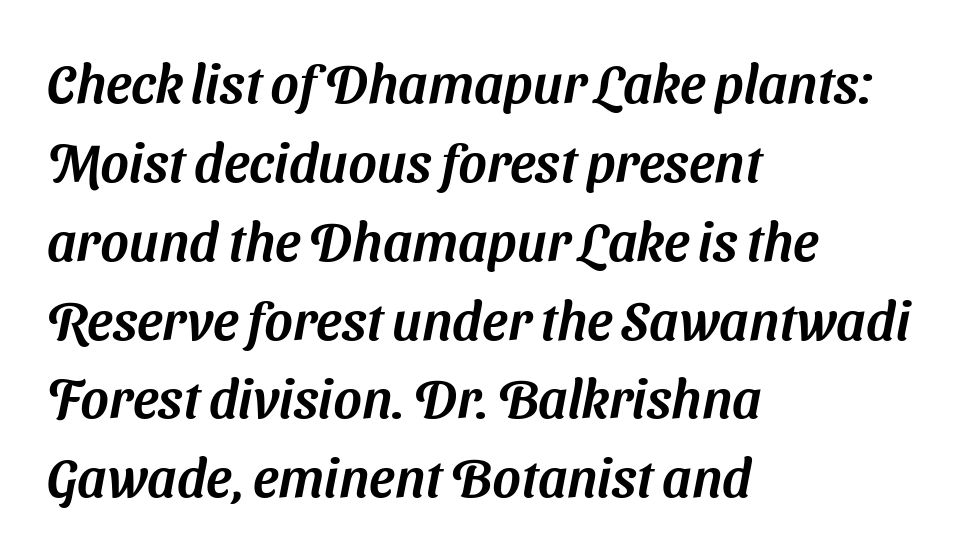
{"serif": "no", "width": "normal", "stroke_contrast": "medium", "x_height": "medium", "monospaced": "no", "underline": "no", "align": "left", "line_spacing": "normal", "line_spacing_ratio": 1.46, "letter_spacing": "normal", "letter_spacing_em": 0.0, "glyph_px": 54}
